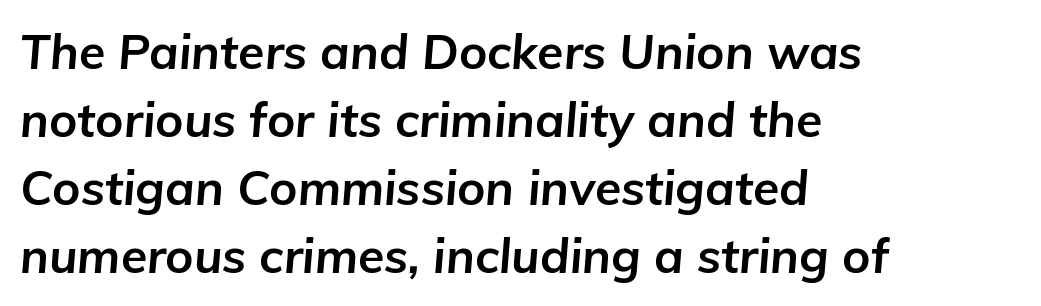
Is there much room between lines? A standard amount, neither cramped nor airy. When letters slant like this, we call the style italic. The glyphs have the mass of a bold cut. A student would call this left alignment; a typographer would say flush left, rag right. The face used here is rendered with its standard letterfit.
